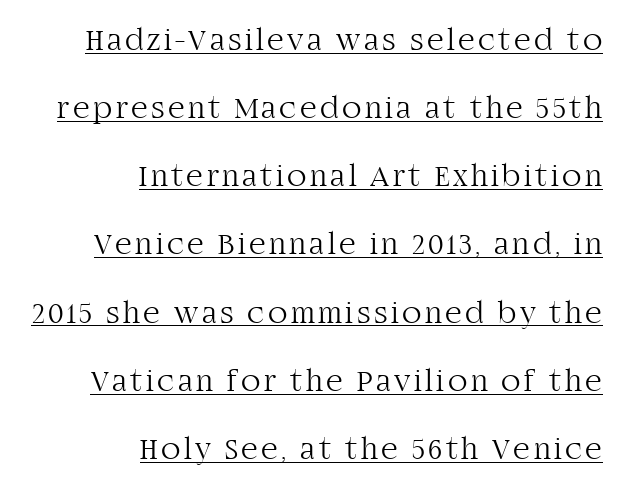
The image shows 32 px light serif type, upright; set right-aligned, loose line spacing (2.13x), underlined; high stroke contrast and a large x-height.
